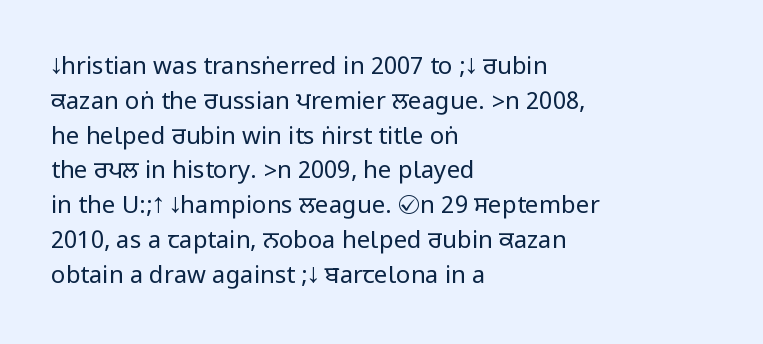
Summary of weight: not heavy and not bold. The passage shown stacks its lines at a standard gap. Upright lettering throughout. Tracking value appears to be zero — textbook default spacing.
